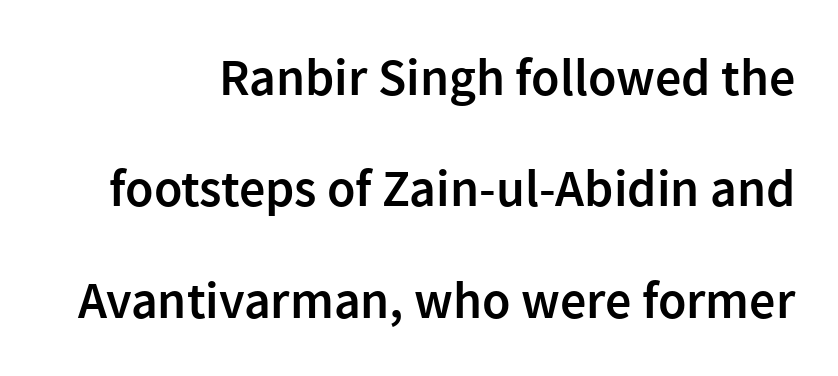
Quick note: interline space is abundant. Look at the stroke-to-counter ratio: somewhat heavy, a semibold. To sum up the face: it is a sans, with no serifs. This sample uses an upright cut, with every glyph sitting square on the baseline.
